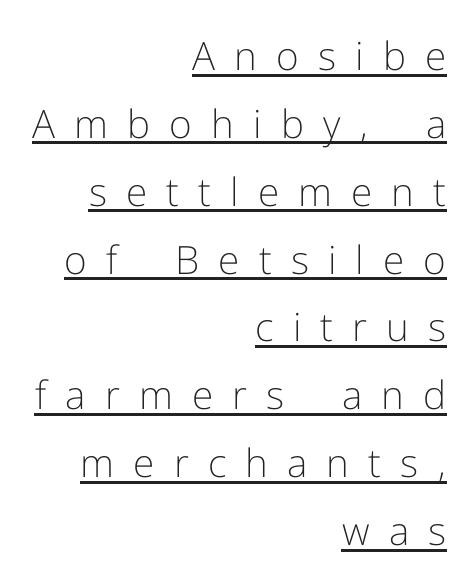
{"serif": "no", "italic": "no", "bold": "no", "weight": "light", "width": "normal", "stroke_contrast": "low", "x_height": "medium", "monospaced": "no", "underline": "yes", "align": "right", "line_spacing_ratio": 1.74, "letter_spacing": "wide", "letter_spacing_em": 0.49, "glyph_px": 39}
